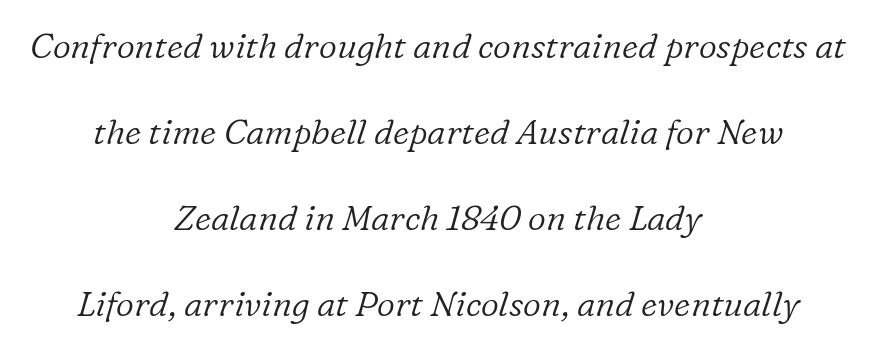
{"serif": "yes", "italic": "yes", "lean": "right", "slant_degrees": 16, "bold": "no", "weight": "light", "width": "normal", "stroke_contrast": "low", "x_height": "medium", "monospaced": "no", "underline": "no", "align": "center", "line_spacing": "loose", "line_spacing_ratio": 2.46, "letter_spacing": "normal", "letter_spacing_em": 0.0, "glyph_px": 35}
